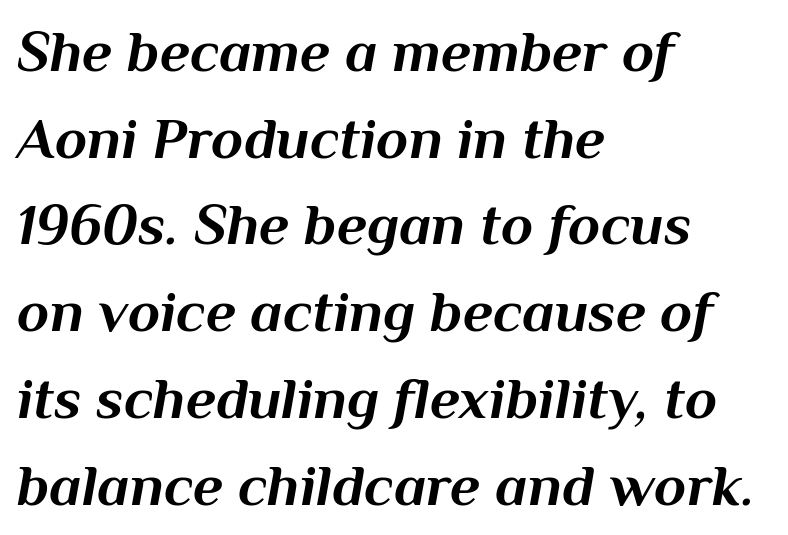
The image shows 59 px bold type, italic (leaning right); set left-aligned, normal line spacing (1.47x), normal letter spacing, not underlined; medium stroke contrast and a medium x-height.
